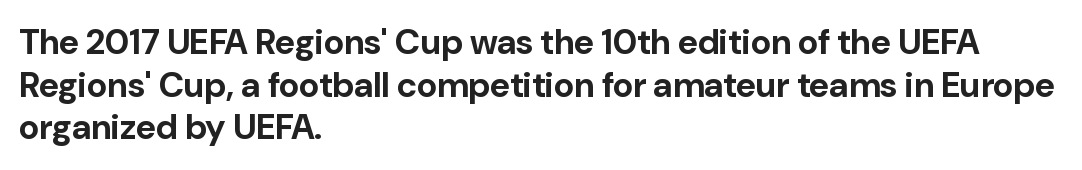
The image shows 35 px bold sans-serif type, upright; set left-aligned, line spacing 1.22x, normal letter spacing, not underlined; low stroke contrast and a medium x-height.
